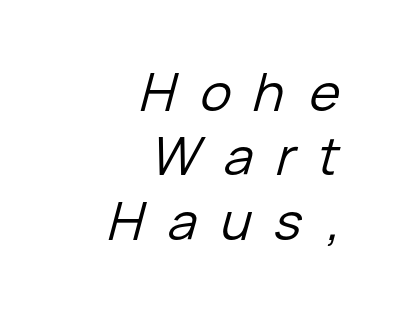
Varying glyph widths throughout — classic text-font behaviour. These lines stack with their right ends in a neat column. Italic? Definitely — the glyphs are oblique. Ink coverage per letter is moderate at most. The passage shown has open, widely tracked lettering throughout. The specimen omits any rule beneath the text block's lines.
